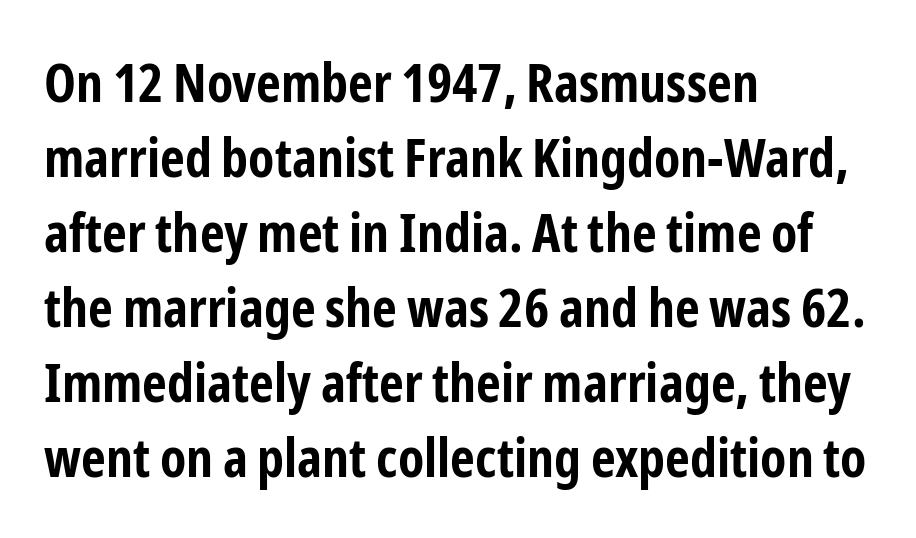
What kind of face is this? One without serifs — a sans. The passage shown is typed in a proportional face where columns would drift. Students, this is bold: see how much ink each stroke carries. Vertical spacing — default. Left-aligned paragraph, ragged on the right. This rendering leaves character spacing at its baseline value.
